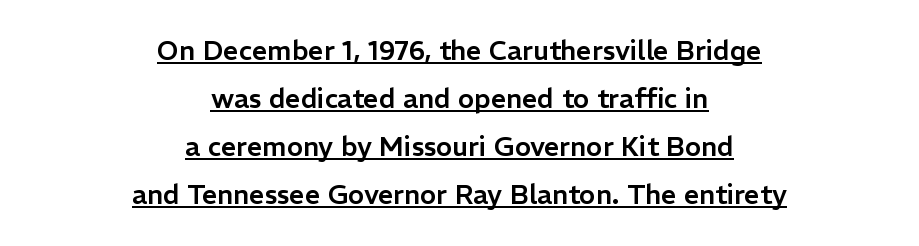
{"italic": "no", "underline": "yes", "align": "center", "line_spacing_ratio": 1.78, "letter_spacing": "normal", "letter_spacing_em": 0.0, "glyph_px": 27}
